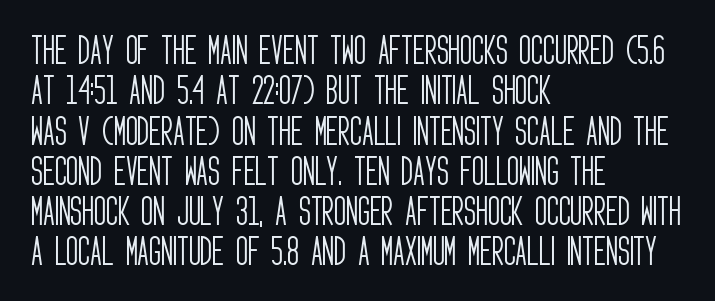
The image shows 33 px light, condensed sans-serif type, upright; set left-aligned, line spacing 1.22x, normal letter spacing, not underlined; low stroke contrast and a large x-height.
